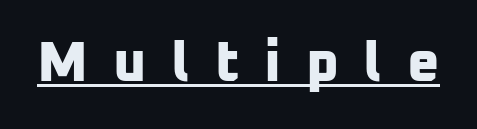
The image shows 56 px bold sans-serif type; set unusually wide letter spacing (+0.44 em), underlined; low stroke contrast and a medium x-height.
